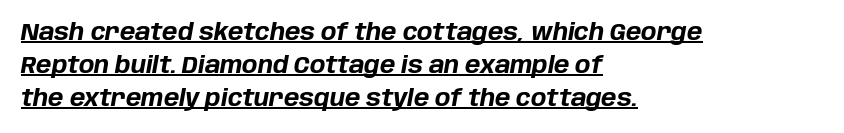
The image shows 23 px bold type, italic (leaning right); set left-aligned, normal line spacing (1.43x), normal letter spacing, underlined.
